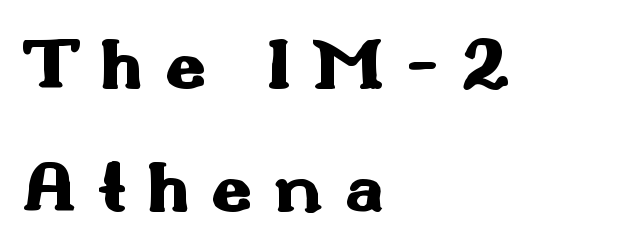
The image shows 73 px heavy, wide sans-serif type, upright; set left-aligned, normal line spacing (1.68x), unusually wide letter spacing (+0.29 em), not underlined; medium stroke contrast and a small x-height.
